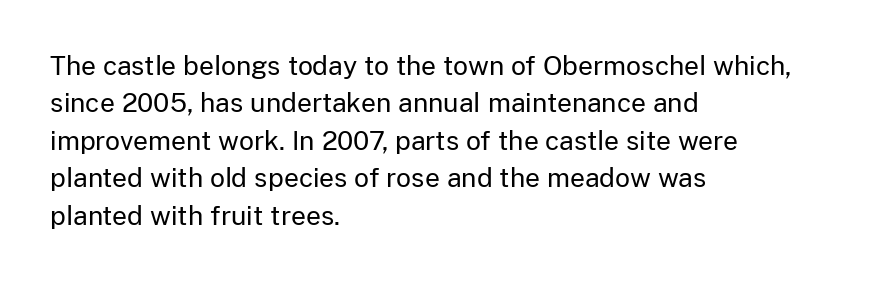
Q: Is the text bold? A: No.
Q: Is the text italic (slanted)? A: No, it is upright.
Q: Is the text underlined? A: No.
Q: How is the paragraph aligned? A: Left-aligned.
Q: Is the spacing between letters normal or unusually wide? A: Normal.
Q: Is the spacing between lines tight, normal or loose? A: Normal.
